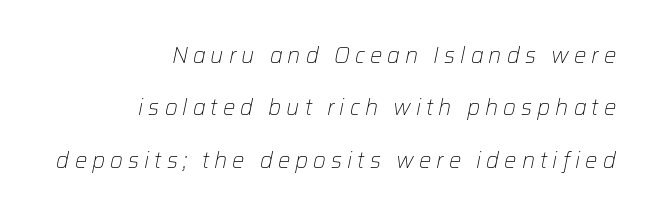
{"italic": "yes", "lean": "right", "slant_degrees": 12, "bold": "no", "underline": "no", "align": "right", "line_spacing": "loose", "line_spacing_ratio": 2.38, "letter_spacing": "wide", "letter_spacing_em": 0.23, "glyph_px": 22}
